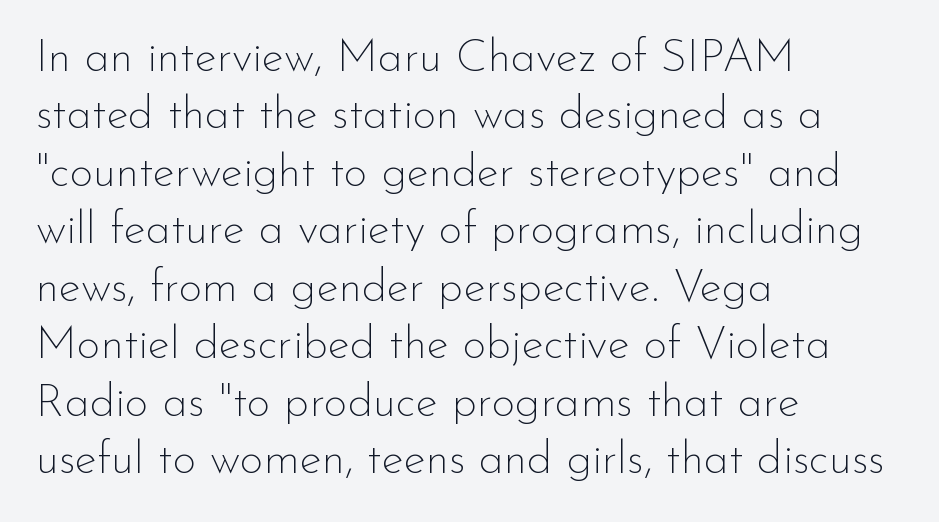
Q: Is the text bold? A: No.
Q: Is the text italic (slanted)? A: No, it is upright.
Q: Is the typeface a serif or a sans-serif typeface? A: Sans-serif.
Q: Is the text underlined? A: No.
Q: How is the paragraph aligned? A: Left-aligned.
Q: Is the spacing between letters normal or unusually wide? A: Normal.
Q: Is the spacing between lines tight, normal or loose? A: Normal.
Q: Width (condensed, normal, or wide)? A: Normal.
Q: Stroke contrast? A: Low.
Q: x-height? A: Small.
Q: Monospaced? A: No.
